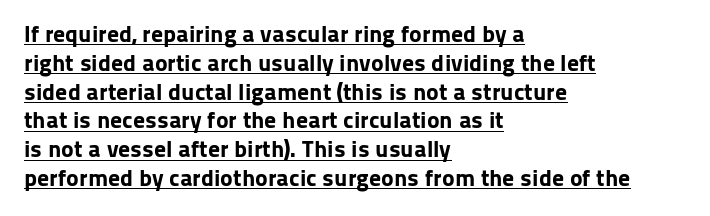
Q: Is the text bold? A: Yes.
Q: Is the text italic (slanted)? A: No, it is upright.
Q: Is the text underlined? A: Yes.
Q: How is the paragraph aligned? A: Left-aligned.
Q: Is the spacing between letters normal or unusually wide? A: Normal.
